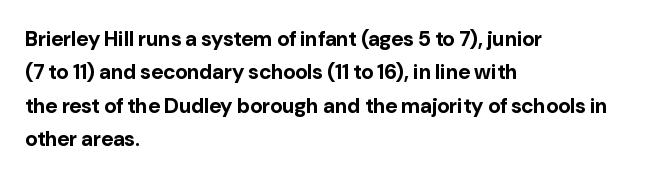
The lines sit at an ordinary, default distance from one another. Bare-footed words on every line. The rendering uses a bold face; every stroke is thick and dark. Posture: upright roman.
